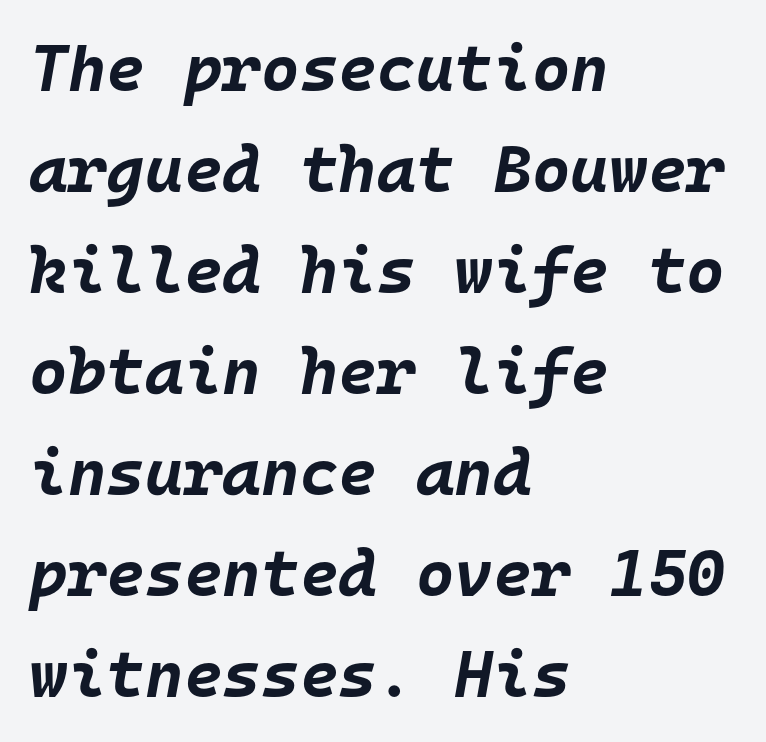
The image shows 66 px bold type, italic (leaning right), monospaced; set left-aligned, normal line spacing (1.53x), normal letter spacing, not underlined; low stroke contrast and a large x-height.
